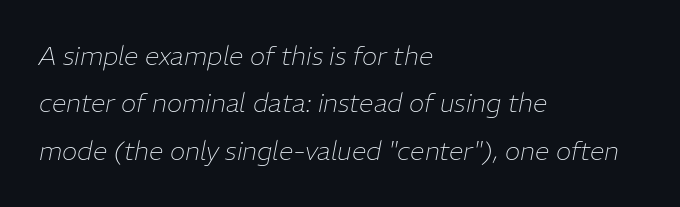
The image shows 26 px text type, italic (leaning right); set left-aligned, line spacing 1.82x, normal letter spacing, not underlined.
